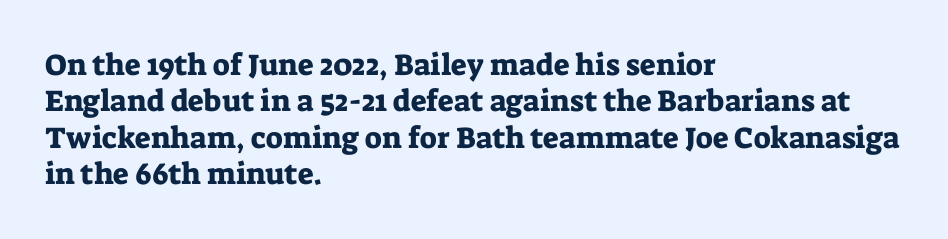
{"serif": "yes", "italic": "no", "width": "normal", "stroke_contrast": "low", "x_height": "medium", "monospaced": "no", "underline": "no", "align": "left", "line_spacing_ratio": 1.21, "letter_spacing": "normal", "letter_spacing_em": 0.0, "glyph_px": 30}
